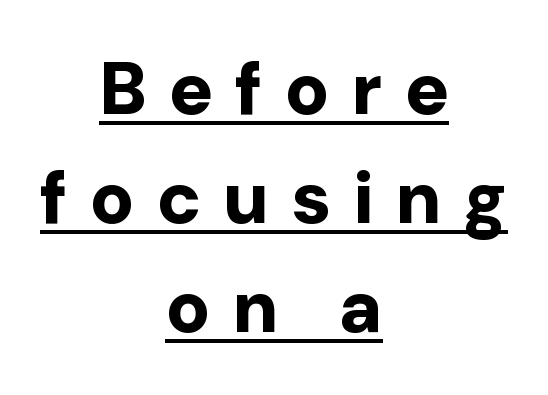
The image shows 74 px bold sans-serif type, upright; set centered, normal line spacing (1.47x), unusually wide letter spacing (+0.29 em), underlined; low stroke contrast and a medium x-height.
